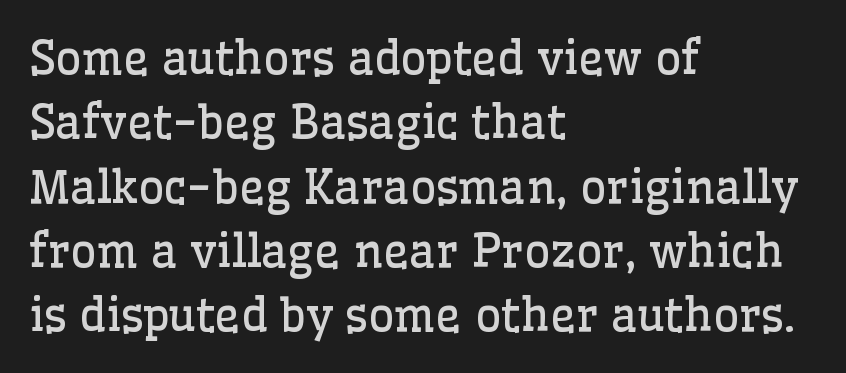
The image shows 45 px regular-weight serif type, upright; set left-aligned, normal line spacing (1.43x), normal letter spacing, not underlined; low stroke contrast and a medium x-height.
